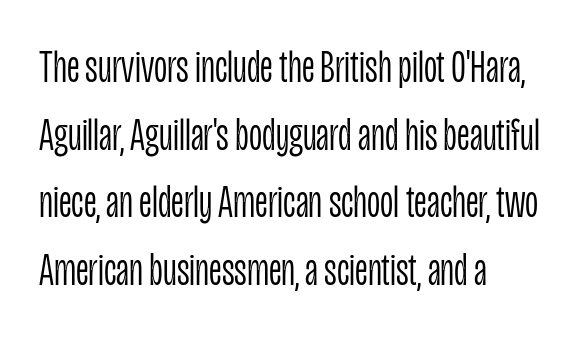
Q: Is the text bold? A: No.
Q: Is the text italic (slanted)? A: No, it is upright.
Q: Is the typeface a serif or a sans-serif typeface? A: Sans-serif.
Q: Is the text underlined? A: No.
Q: How is the paragraph aligned? A: Left-aligned.
Q: Is the spacing between letters normal or unusually wide? A: Normal.
Q: Is the spacing between lines tight, normal or loose? A: Normal.
Q: Width (condensed, normal, or wide)? A: Condensed.
Q: Stroke contrast? A: Low.
Q: x-height? A: Large.
Q: Monospaced? A: No.
